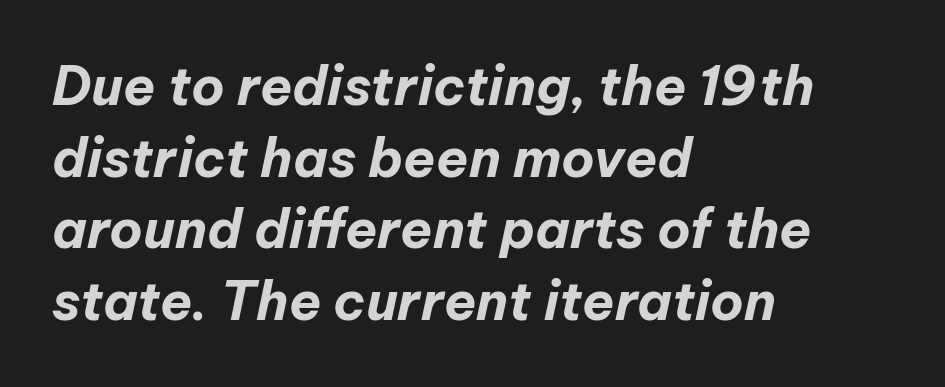
Q: Is the text bold? A: Yes.
Q: Is the text italic (slanted)? A: Yes, it leans right by about 12 degrees.
Q: Is the text underlined? A: No.
Q: How is the paragraph aligned? A: Left-aligned.
Q: Is the spacing between letters normal or unusually wide? A: Normal.
Q: Is the spacing between lines tight, normal or loose? A: Normal.
Q: Width (condensed, normal, or wide)? A: Normal.
Q: Stroke contrast? A: Low.
Q: x-height? A: Medium.
Q: Monospaced? A: No.
